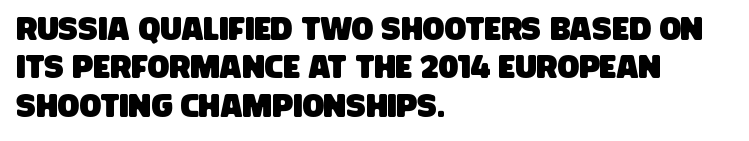
The image shows 32 px condensed sans-serif type; set left-aligned, line spacing 1.2x, normal letter spacing, not underlined; low stroke contrast and a large x-height.
